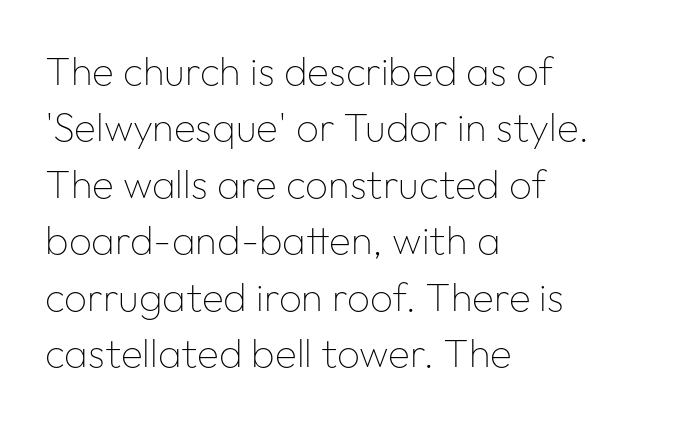
{"serif": "no", "italic": "no", "bold": "no", "weight": "thin", "width": "normal", "stroke_contrast": "low", "x_height": "medium", "monospaced": "no", "underline": "no", "align": "left", "line_spacing": "normal", "line_spacing_ratio": 1.41, "letter_spacing": "normal", "letter_spacing_em": 0.0, "glyph_px": 40}
